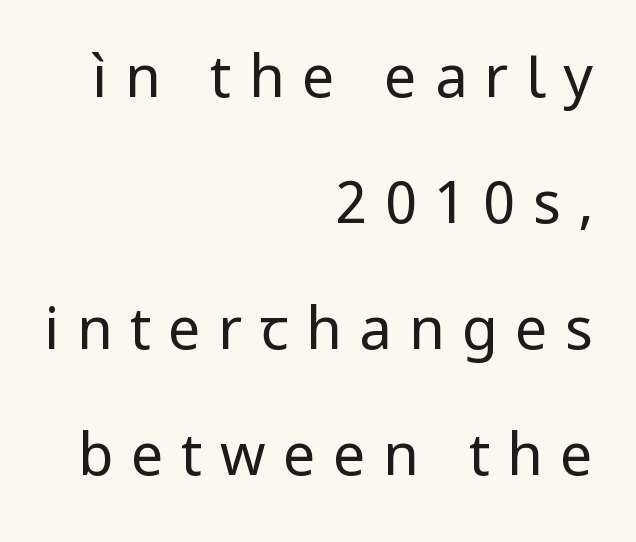
Is this a heavy cut? Hardly; it is regular or lighter. Look at the tracking — it's clearly loosened, letters drifting apart. The glyphs in this specimen are sans serif. Regarding leading, the lines here are spaced well apart.
